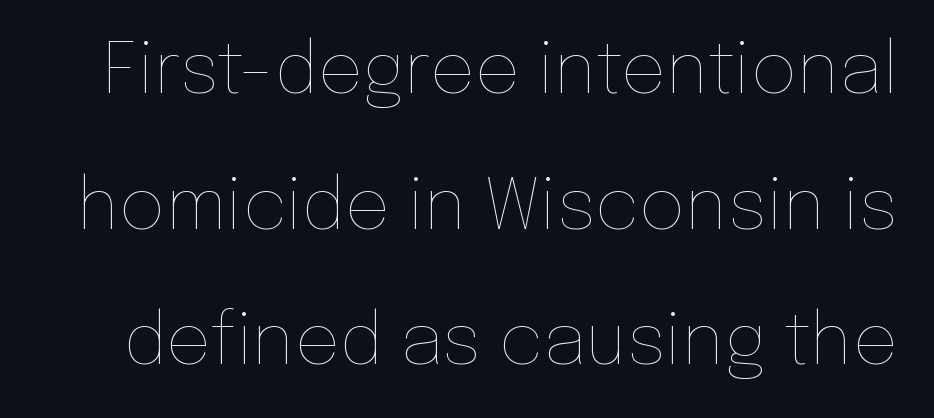
If you measured baseline to baseline, you'd find a long distance. This is roman type, the default non-slanted kind. Letter spacing: default. You could not count columns in this text — the font is proportionally spaced. Just letters on the line, the space beneath them empty.
